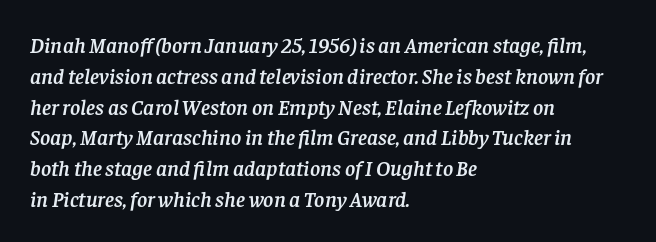
Just letters on the line, the space beneath them empty. Reading down the column, the eye jumps a familiar distance to each next line. The font's italic variant was chosen for this text. Nobody touched the tracking dial on this one. One-word summary of the alignment: left.
